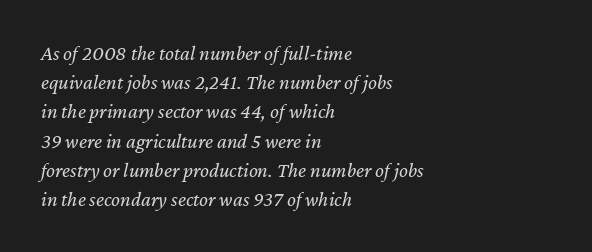
Q: Is the text bold? A: No.
Q: Is the text italic (slanted)? A: Yes, it leans right by about 12 degrees.
Q: Is the text underlined? A: No.
Q: How is the paragraph aligned? A: Left-aligned.
Q: Is the spacing between letters normal or unusually wide? A: Normal.
Q: Is the spacing between lines tight, normal or loose? A: Normal.
